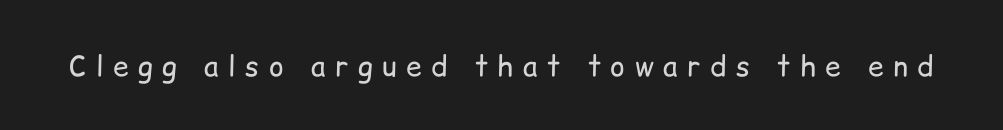
{"serif": "no", "italic": "no", "bold": "no", "weight": "regular", "width": "normal", "stroke_contrast": "low", "x_height": "medium", "monospaced": "no", "underline": "no", "letter_spacing": "wide", "letter_spacing_em": 0.34, "glyph_px": 28}
